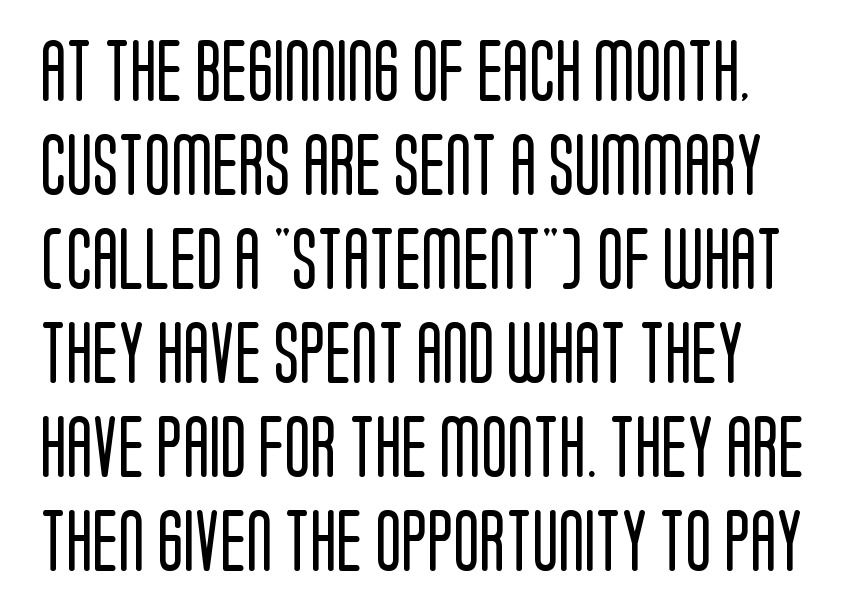
{"serif": "no", "italic": "no", "bold": "no", "weight": "regular", "width": "condensed", "stroke_contrast": "low", "x_height": "large", "monospaced": "no", "underline": "no", "line_spacing": "normal", "line_spacing_ratio": 1.54, "letter_spacing": "normal", "letter_spacing_em": 0.0, "glyph_px": 61}
